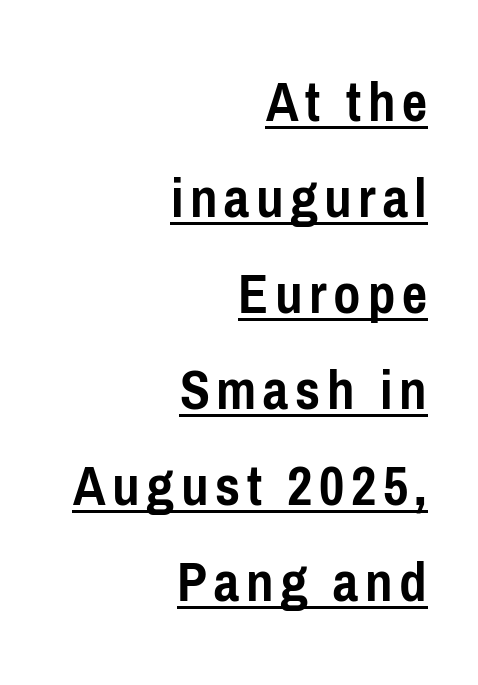
Q: Is the text bold? A: Yes.
Q: Is the text italic (slanted)? A: No, it is upright.
Q: Is the typeface a serif or a sans-serif typeface? A: Sans-serif.
Q: Is the text underlined? A: Yes.
Q: How is the paragraph aligned? A: Right-aligned.
Q: Is the spacing between lines tight, normal or loose? A: Normal.
Q: Width (condensed, normal, or wide)? A: Condensed.
Q: Stroke contrast? A: Low.
Q: x-height? A: Medium.
Q: Monospaced? A: No.
